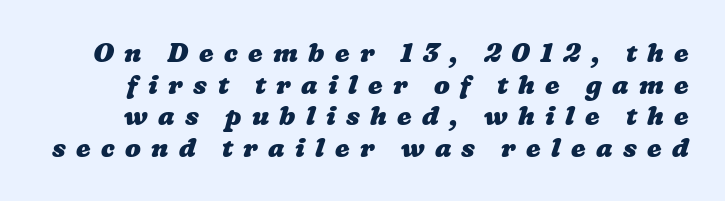
{"bold": "yes", "underline": "no", "line_spacing_ratio": 1.22, "letter_spacing": "wide", "letter_spacing_em": 0.4, "glyph_px": 26}
